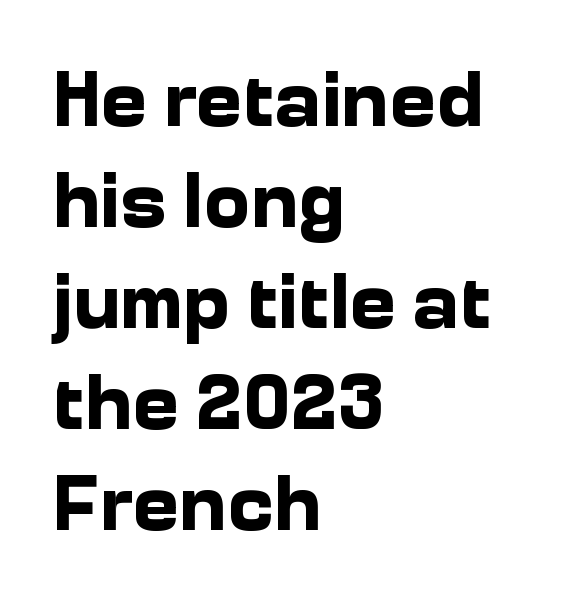
The image shows 79 px bold sans-serif type, upright; set left-aligned, normal line spacing (1.28x), normal letter spacing, not underlined; low stroke contrast and a medium x-height.
